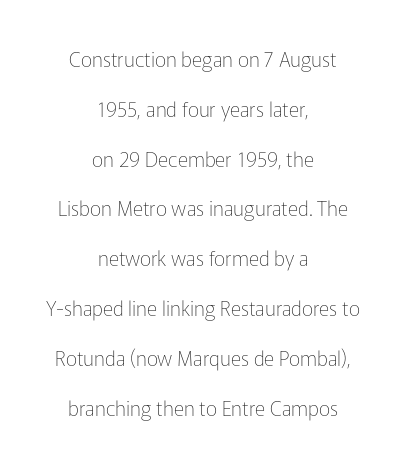
The image shows 20 px text type, upright; set centered, loose line spacing (2.49x), normal letter spacing, not underlined.
